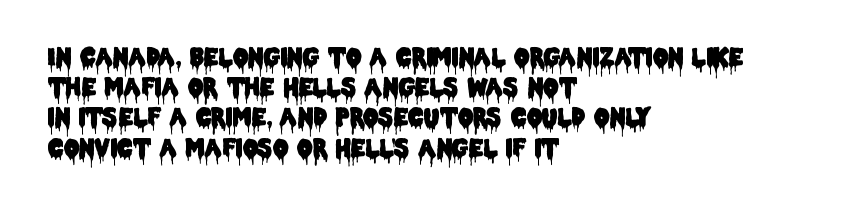
Leading: standard. Ascenders rise straight up at ninety degrees. The text block is weighted toward the left margin, trailing off unevenly rightward. Default kerning and tracking; the words read as compact shapes. Underlining? Definitely not there.
